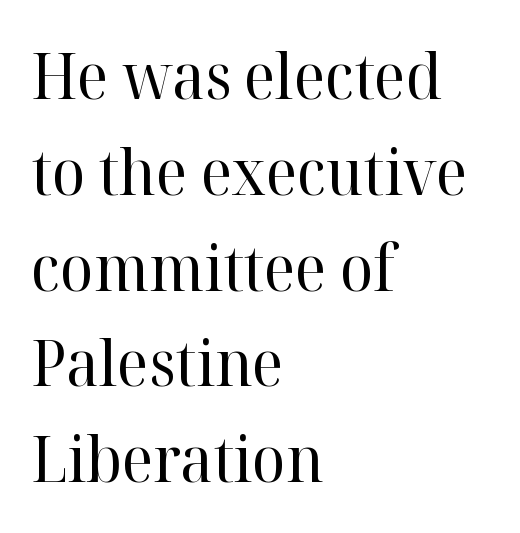
Q: Is the text bold? A: No.
Q: Is the text italic (slanted)? A: No, it is upright.
Q: Is the typeface a serif or a sans-serif typeface? A: Serif.
Q: Is the text underlined? A: No.
Q: How is the paragraph aligned? A: Left-aligned.
Q: Is the spacing between letters normal or unusually wide? A: Normal.
Q: Is the spacing between lines tight, normal or loose? A: Normal.
Q: Width (condensed, normal, or wide)? A: Normal.
Q: Stroke contrast? A: High.
Q: x-height? A: Medium.
Q: Monospaced? A: No.
